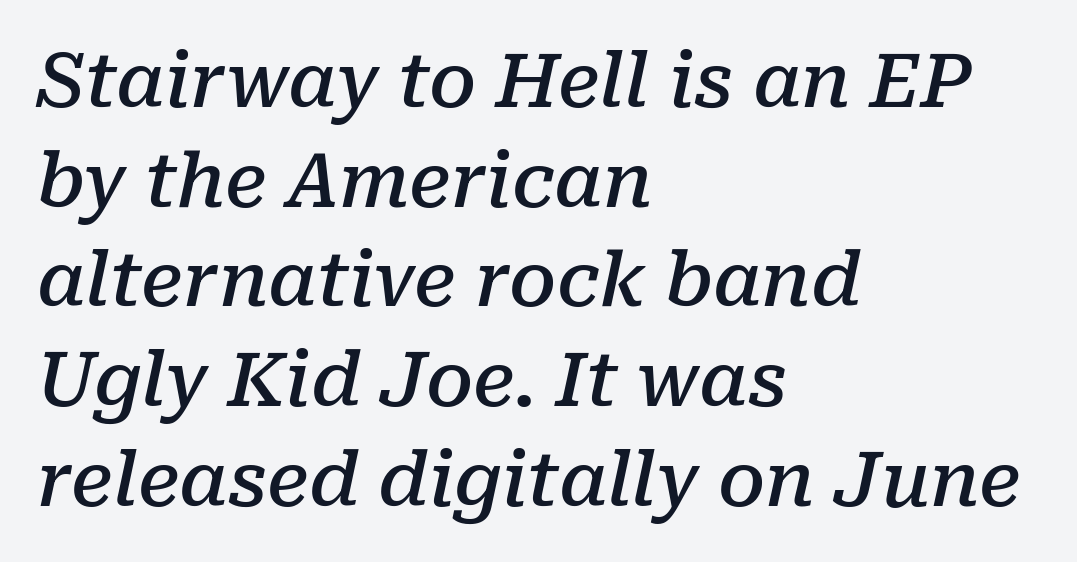
Q: Is the text bold? A: Semi-bold.
Q: Is the text italic (slanted)? A: Yes, it leans right by about 10 degrees.
Q: Is the typeface a serif or a sans-serif typeface? A: Serif.
Q: Is the text underlined? A: No.
Q: How is the paragraph aligned? A: Left-aligned.
Q: Is the spacing between letters normal or unusually wide? A: Normal.
Q: Is the spacing between lines tight, normal or loose? A: Normal.
Q: Width (condensed, normal, or wide)? A: Normal.
Q: Stroke contrast? A: Low.
Q: x-height? A: Medium.
Q: Monospaced? A: No.
